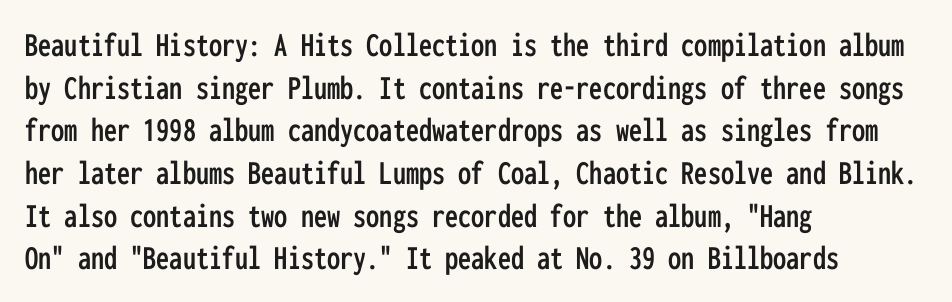
{"serif": "no", "italic": "no", "width": "condensed", "stroke_contrast": "low", "x_height": "medium", "monospaced": "yes", "underline": "no", "align": "left", "line_spacing_ratio": 1.22, "letter_spacing": "normal", "letter_spacing_em": 0.0, "glyph_px": 35}
